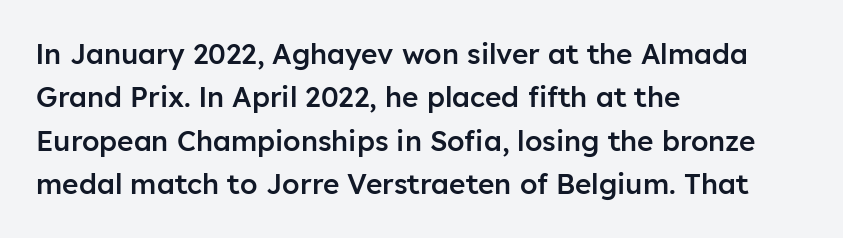
This sample uses an upright cut, with every glyph sitting square on the baseline. Regular leading. Proportional: the letters do not fall into vertical columns. Its strokes are somewhat broadened, the hallmark of semibold type.
